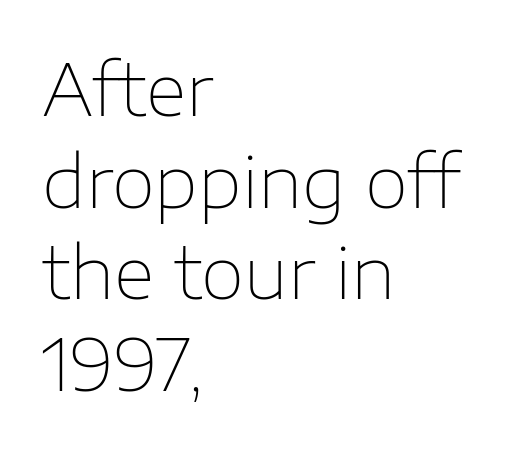
The image shows 71 px thin sans-serif type, upright; set left-aligned, normal line spacing (1.29x), normal letter spacing, not underlined; low stroke contrast and a medium x-height.
